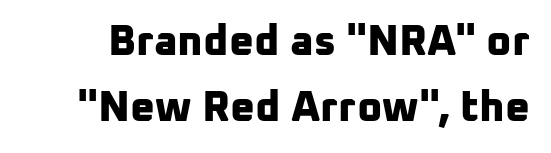
{"serif": "no", "bold": "yes", "weight": "bold", "width": "normal", "stroke_contrast": "low", "x_height": "medium", "monospaced": "no", "underline": "no", "line_spacing": "normal", "line_spacing_ratio": 1.54, "letter_spacing": "normal", "letter_spacing_em": 0.0, "glyph_px": 43}
